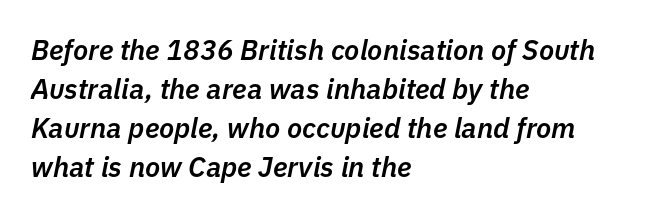
{"italic": "yes", "lean": "right", "slant_degrees": 11, "bold": "semi", "weight": "semibold", "width": "normal", "stroke_contrast": "low", "x_height": "medium", "monospaced": "no", "underline": "no", "align": "left", "line_spacing": "normal", "line_spacing_ratio": 1.39, "letter_spacing": "normal", "letter_spacing_em": 0.0, "glyph_px": 28}
